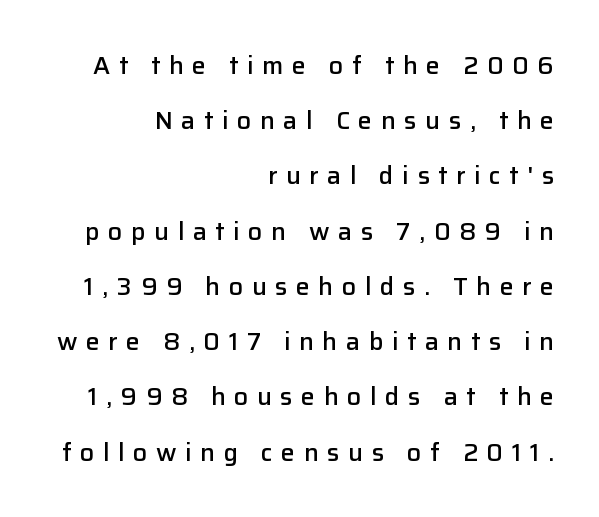
Underlining? Definitely not there. Horizontal bands of white between lines are thick stripes. The typography opts for an upright posture over an oblique one. These lines stack with their right ends in a neat column. Students, note that the glyphs here are deliberately spaced far apart.
